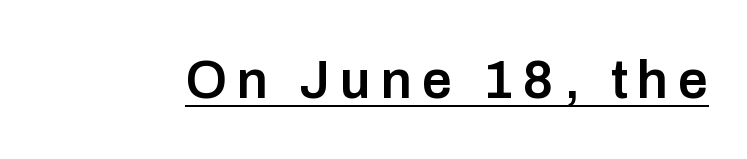
Q: Is the text bold? A: Semi-bold.
Q: Is the text italic (slanted)? A: No, it is upright.
Q: Is the typeface a serif or a sans-serif typeface? A: Sans-serif.
Q: Is the text underlined? A: Yes.
Q: Width (condensed, normal, or wide)? A: Normal.
Q: Stroke contrast? A: Low.
Q: x-height? A: Medium.
Q: Monospaced? A: No.
